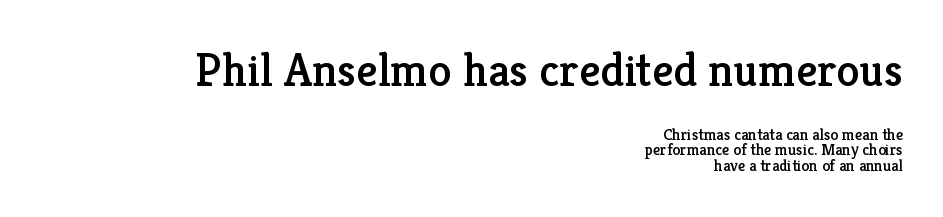
Q: Is the text italic (slanted)? A: No, it is upright.
Q: Is the typeface a serif or a sans-serif typeface? A: Serif.
Q: Is the text underlined? A: No.
Q: How is the paragraph aligned? A: Right-aligned.
Q: Is the spacing between letters normal or unusually wide? A: Normal.
Q: Is the spacing between lines tight, normal or loose? A: Tight.
Q: Which block of text is set in a larger size, the first (top) or the second (bottom)? A: The first (top) one.
Q: Width (condensed, normal, or wide)? A: Normal.
Q: Stroke contrast? A: Low.
Q: x-height? A: Medium.
Q: Monospaced? A: No.
